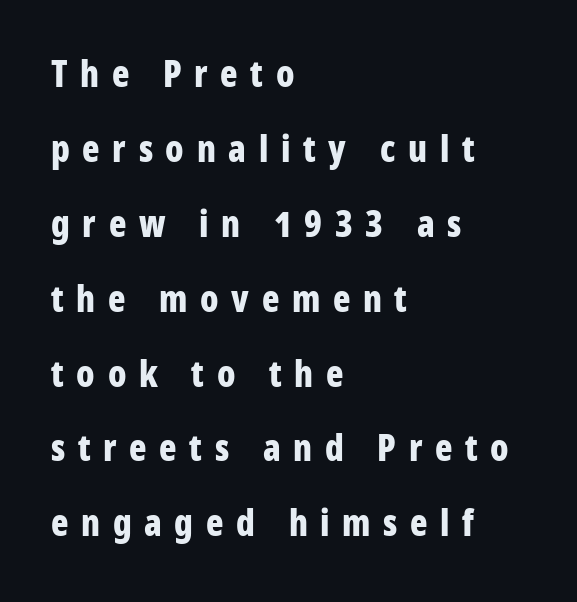
Q: Is the text bold? A: Yes.
Q: Is the text italic (slanted)? A: No, it is upright.
Q: Is the typeface a serif or a sans-serif typeface? A: Sans-serif.
Q: Is the text underlined? A: No.
Q: How is the paragraph aligned? A: Left-aligned.
Q: Is the spacing between letters normal or unusually wide? A: Unusually wide.
Q: Is the spacing between lines tight, normal or loose? A: Loose.
Q: Width (condensed, normal, or wide)? A: Condensed.
Q: Stroke contrast? A: Low.
Q: x-height? A: Large.
Q: Monospaced? A: No.
